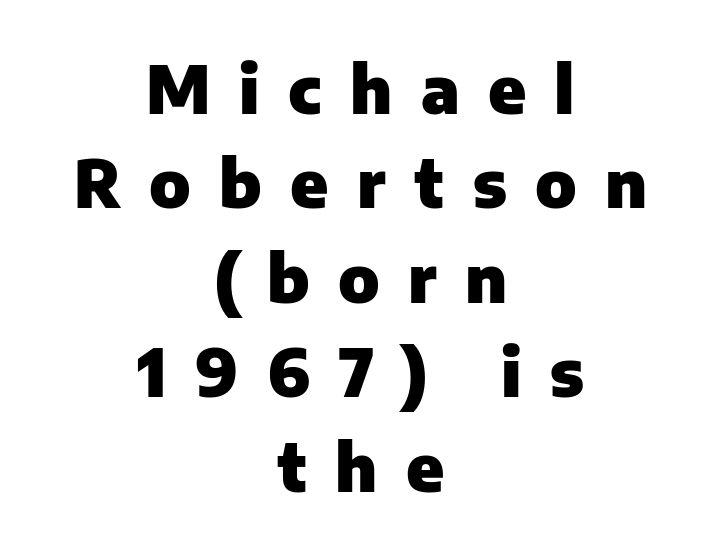
{"serif": "no", "italic": "no", "bold": "yes", "weight": "heavy", "width": "normal", "stroke_contrast": "low", "x_height": "medium", "monospaced": "no", "underline": "no", "align": "center", "line_spacing": "normal", "line_spacing_ratio": 1.43, "letter_spacing": "wide", "letter_spacing_em": 0.43, "glyph_px": 66}
